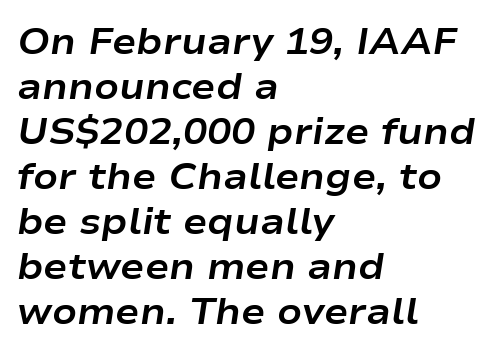
Short and long lines alike share a common starting point at left. Rows of type keep a routine distance in the vertical direction. Characters follow at the spacing the type designer built in. Emphasis-style slanted type is in use. Caption: bold face, heavy strokes.
